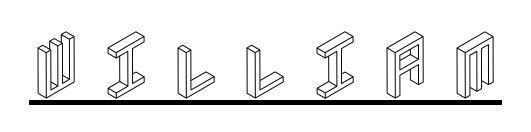
The image shows 74 px condensed type, upright; set unusually wide letter spacing (+0.21 em), underlined; a large x-height.
